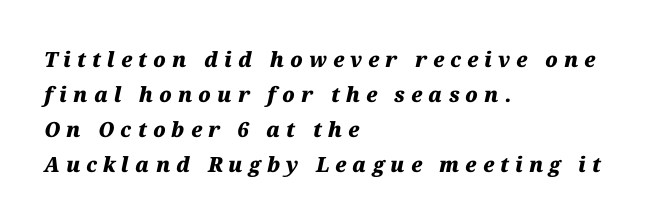
The image shows 21 px bold type, italic (leaning right); set left-aligned, normal line spacing (1.66x), unusually wide letter spacing (+0.29 em), not underlined.
